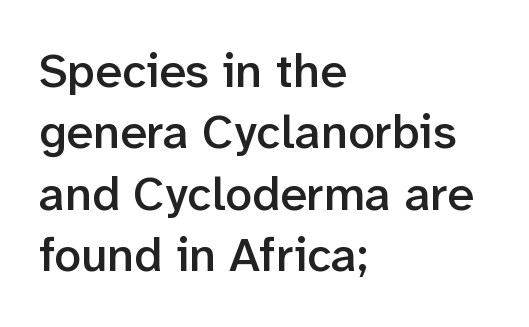
Q: Is the text bold? A: Semi-bold.
Q: Is the text italic (slanted)? A: No, it is upright.
Q: Is the typeface a serif or a sans-serif typeface? A: Sans-serif.
Q: Is the text underlined? A: No.
Q: How is the paragraph aligned? A: Left-aligned.
Q: Is the spacing between letters normal or unusually wide? A: Normal.
Q: Is the spacing between lines tight, normal or loose? A: Normal.
Q: Width (condensed, normal, or wide)? A: Normal.
Q: Stroke contrast? A: Low.
Q: x-height? A: Medium.
Q: Monospaced? A: No.
